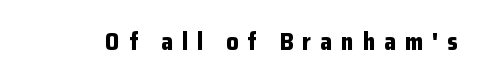
Heft: maximum for text — a bold. The tracking jumps out immediately: characters are airy and widely separated. The lettering stays uniformly vertical, giving the passage a roman look. The passage shown is not underscored anywhere.
